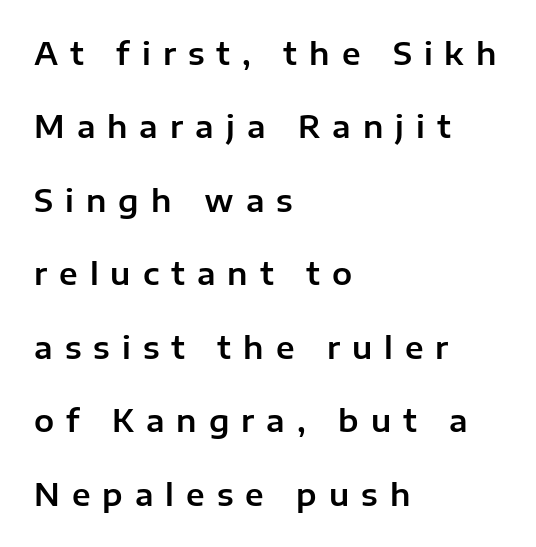
Here the glyphs are tracked loosely, breaking word shapes into spaced letters. Each line starts at the same left margin while the right side varies. Designer's note — italics off, roman on. Character widths vary here, with narrow letters taking less room than wide ones. The glyphs in this specimen are sans serif.
